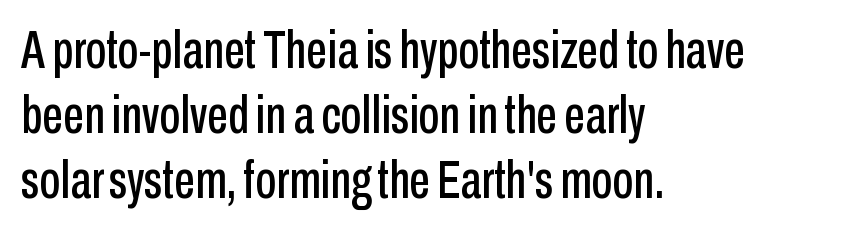
In terms of posture, this sample is upright. A typesetter would call this proportional, since set widths differ per character. A student would call this left alignment; a typographer would say flush left, rag right. The passage shown is not underscored anywhere.
